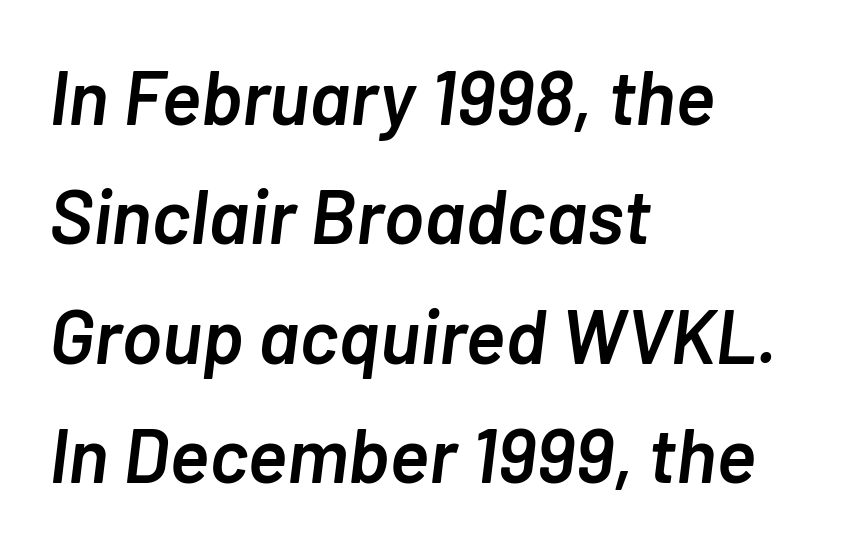
The image shows 76 px semibold type, italic (leaning right); set left-aligned, normal line spacing (1.57x), normal letter spacing, not underlined; low stroke contrast and a medium x-height.
